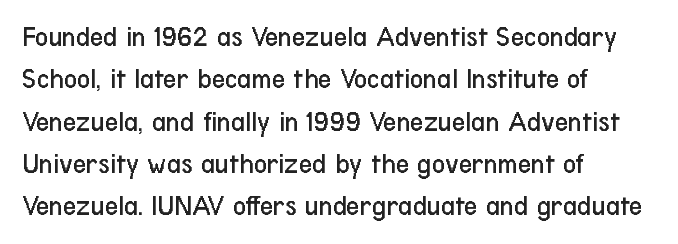
Q: Is the text bold? A: No.
Q: Is the text italic (slanted)? A: No, it is upright.
Q: Is the typeface a serif or a sans-serif typeface? A: Sans-serif.
Q: Is the text underlined? A: No.
Q: How is the paragraph aligned? A: Left-aligned.
Q: Is the spacing between letters normal or unusually wide? A: Normal.
Q: Is the spacing between lines tight, normal or loose? A: Normal.
Q: Width (condensed, normal, or wide)? A: Condensed.
Q: Stroke contrast? A: Low.
Q: x-height? A: Medium.
Q: Monospaced? A: No.
